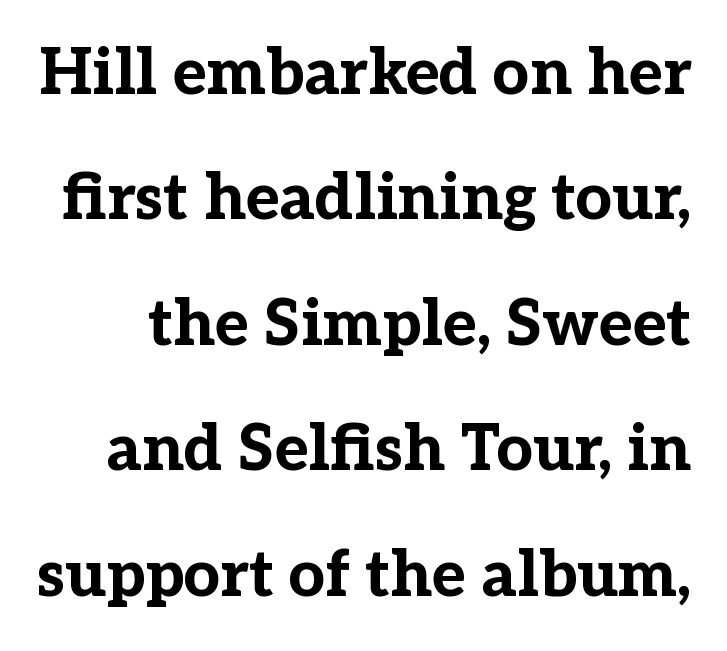
{"serif": "yes", "italic": "no", "bold": "yes", "weight": "bold", "width": "normal", "stroke_contrast": "low", "x_height": "medium", "monospaced": "no", "underline": "no", "line_spacing": "loose", "line_spacing_ratio": 1.96, "letter_spacing": "normal", "letter_spacing_em": 0.0, "glyph_px": 64}
